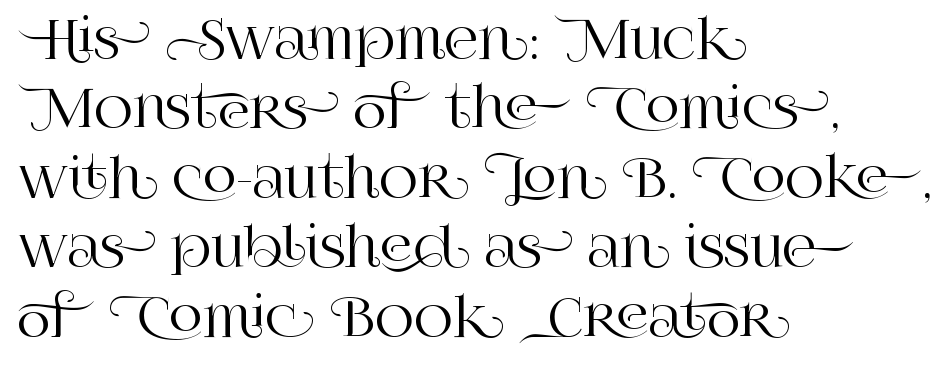
Students, note that the glyphs here touch the page at normal intervals. Honestly, there is no underline to notice here at all. Typographically, this falls in the serif category. Leading: standard.
